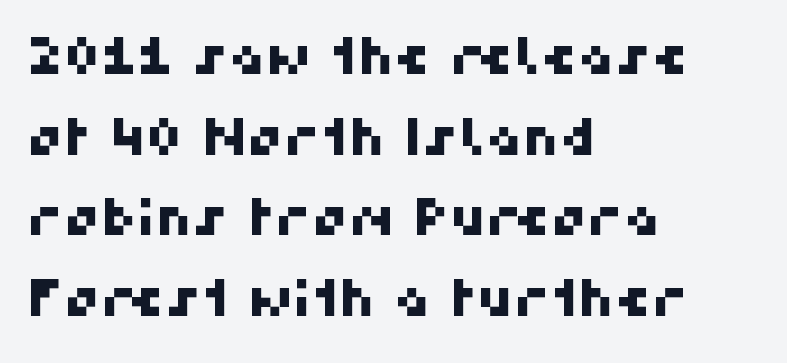
Q: Is the typeface a serif or a sans-serif typeface? A: Sans-serif.
Q: Is the text underlined? A: No.
Q: How is the paragraph aligned? A: Left-aligned.
Q: Is the spacing between letters normal or unusually wide? A: Normal.
Q: Is the spacing between lines tight, normal or loose? A: Normal.
Q: Width (condensed, normal, or wide)? A: Normal.
Q: Stroke contrast? A: High.
Q: x-height? A: Medium.
Q: Monospaced? A: No.
